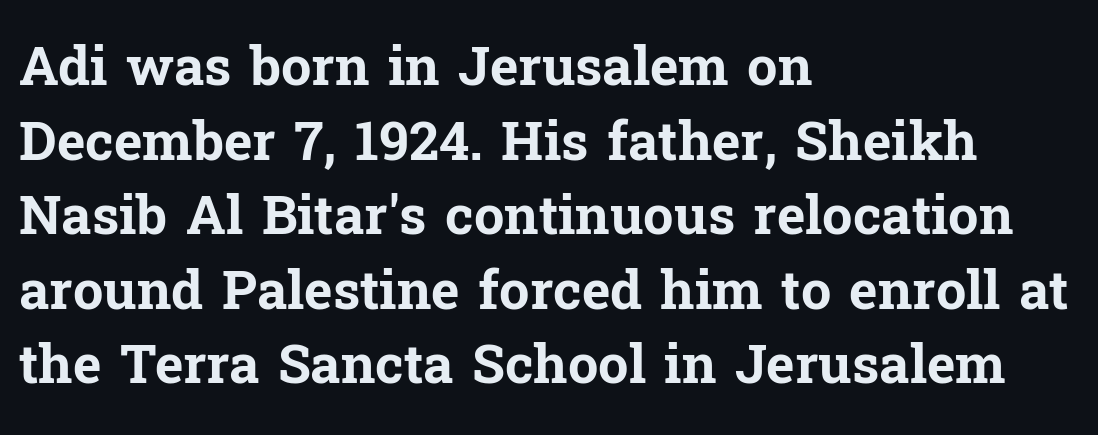
The image shows 54 px bold serif type, upright; set left-aligned, normal line spacing (1.38x), normal letter spacing, not underlined; low stroke contrast and a medium x-height.
